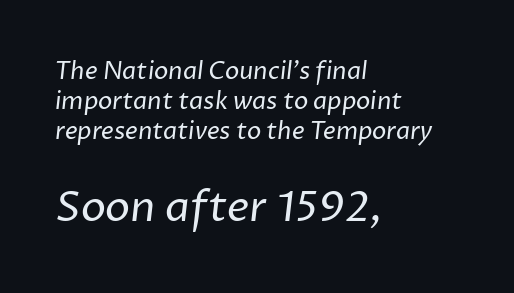
The image shows 42 px regular-weight sans-serif type; set left-aligned, normal line spacing (1.26x), normal letter spacing, not underlined; the second (bottom) block is 1.75x larger; low stroke contrast and a medium x-height.
